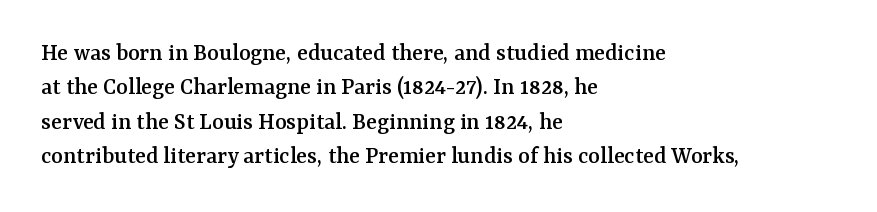
{"italic": "no", "underline": "no", "align": "left", "line_spacing": "normal", "line_spacing_ratio": 1.38, "letter_spacing": "normal", "letter_spacing_em": 0.0, "glyph_px": 25}
